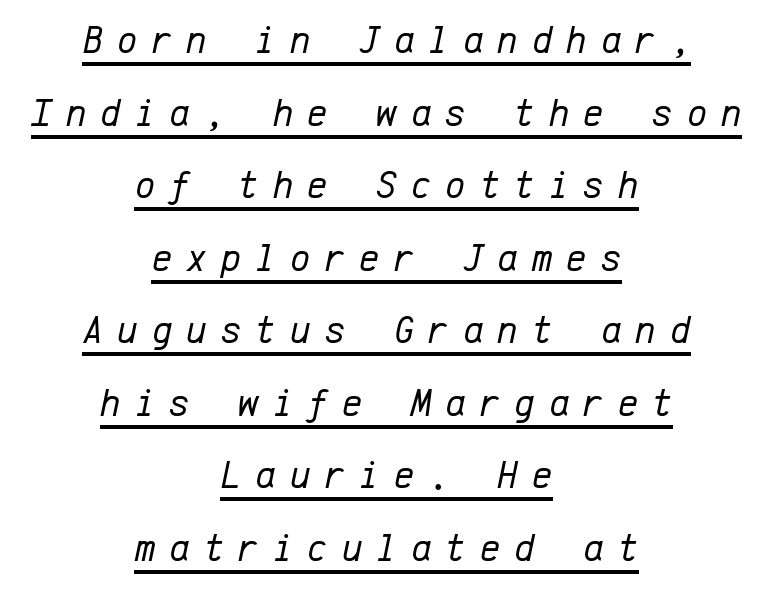
The image shows 39 px regular-weight type, italic (leaning right), monospaced; set centered, line spacing 1.86x, unusually wide letter spacing (+0.36 em), underlined; low stroke contrast and a medium x-height.
